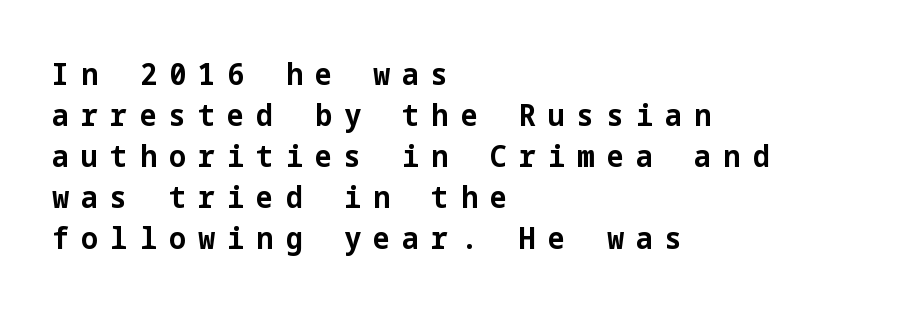
The vertical gap from one line to the next is medium. The passage shown is emphatically bold. Italic? Not at all — the glyphs are vertical. The font family rendered here belongs to the sans-serif group. The baseline area is clear.
